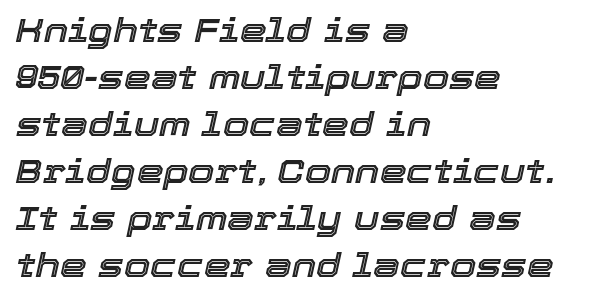
The image shows 34 px text type, italic (leaning right); set left-aligned, normal line spacing (1.38x), normal letter spacing, not underlined; a medium x-height.
